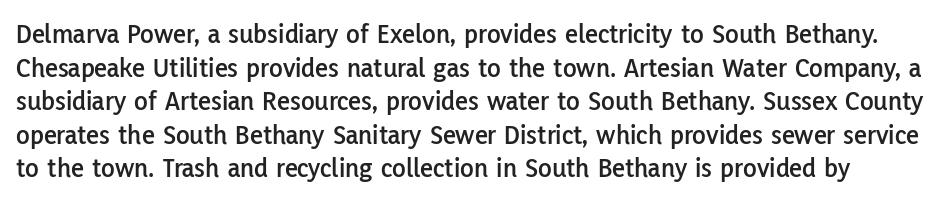
The image shows 28 px sans-serif type, upright; set line spacing 1.2x, normal letter spacing, not underlined; low stroke contrast and a medium x-height.
